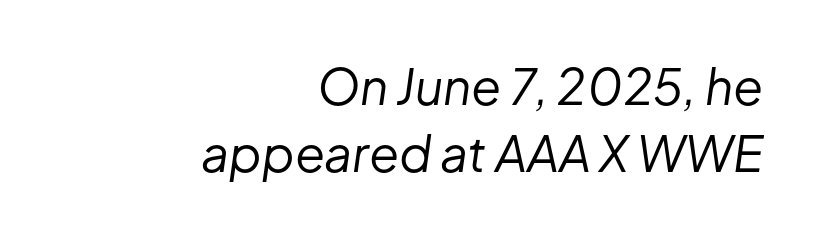
The passage shown is not underscored anywhere. Is this a fixed-width face? No — the glyphs have proportional, varying widths. A flush-right, rag-left setting is used for this passage. If you measured baseline to baseline, you'd find a middling distance.
